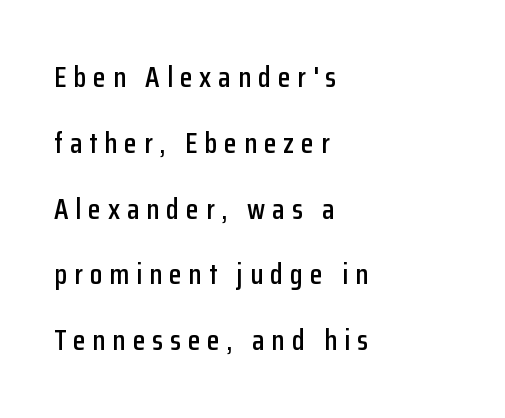
Ordinary non-slanted type is in use. Note the varied advance widths — an 'i' is clearly narrower than an 'm'. Display-style spreading of the glyphs; the letterfit is very open. The font family rendered here belongs to the sans-serif group. Honestly, the rows look like they've been pulled way apart.
